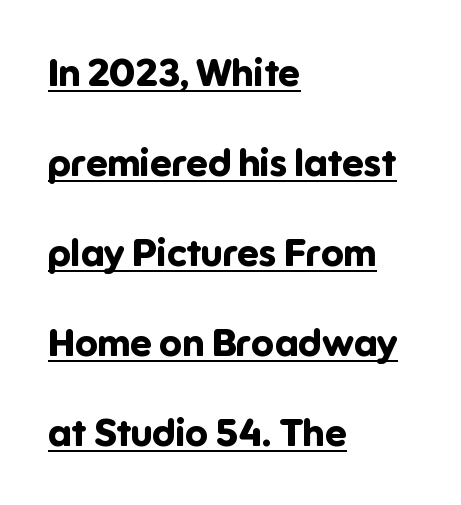
Q: Is the text bold? A: Yes.
Q: Is the text italic (slanted)? A: No, it is upright.
Q: Is the typeface a serif or a sans-serif typeface? A: Sans-serif.
Q: Is the text underlined? A: Yes.
Q: How is the paragraph aligned? A: Left-aligned.
Q: Is the spacing between letters normal or unusually wide? A: Normal.
Q: Is the spacing between lines tight, normal or loose? A: Loose.
Q: Width (condensed, normal, or wide)? A: Normal.
Q: Stroke contrast? A: Low.
Q: x-height? A: Medium.
Q: Monospaced? A: No.
